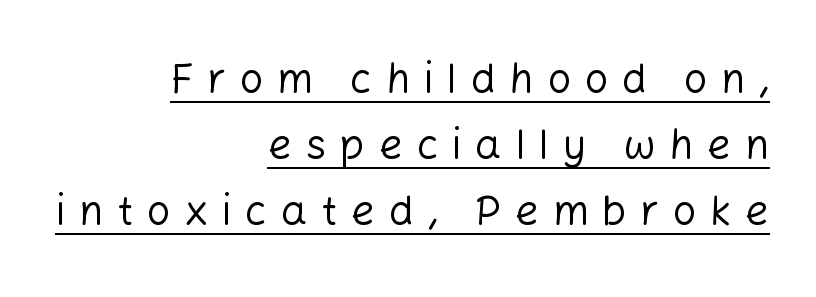
Q: Is the text bold? A: No.
Q: Is the text italic (slanted)? A: No, it is upright.
Q: Is the typeface a serif or a sans-serif typeface? A: Sans-serif.
Q: Is the text underlined? A: Yes.
Q: How is the paragraph aligned? A: Right-aligned.
Q: Is the spacing between letters normal or unusually wide? A: Unusually wide.
Q: Is the spacing between lines tight, normal or loose? A: Normal.
Q: Width (condensed, normal, or wide)? A: Normal.
Q: Stroke contrast? A: Low.
Q: x-height? A: Medium.
Q: Monospaced? A: No.
